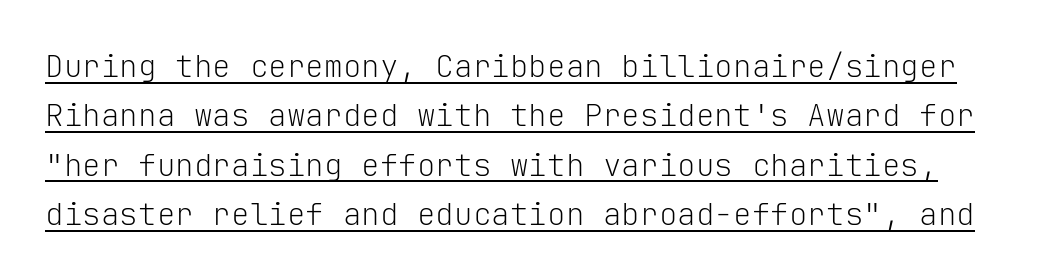
Q: Is the text bold? A: No.
Q: Is the text italic (slanted)? A: No, it is upright.
Q: Is the typeface a serif or a sans-serif typeface? A: Sans-serif.
Q: Is the text underlined? A: Yes.
Q: Is the spacing between letters normal or unusually wide? A: Normal.
Q: Is the spacing between lines tight, normal or loose? A: Normal.
Q: Width (condensed, normal, or wide)? A: Normal.
Q: Stroke contrast? A: Low.
Q: x-height? A: Medium.
Q: Monospaced? A: Yes.
